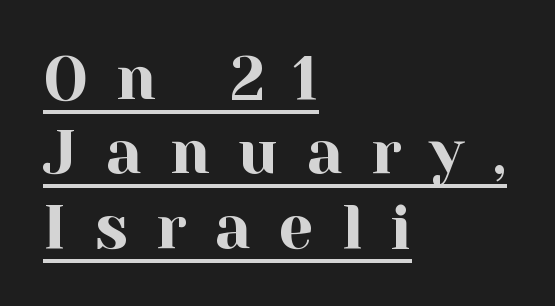
The image shows 61 px serif type, upright; set left-aligned, line spacing 1.22x, unusually wide letter spacing (+0.46 em), underlined; a medium x-height.
